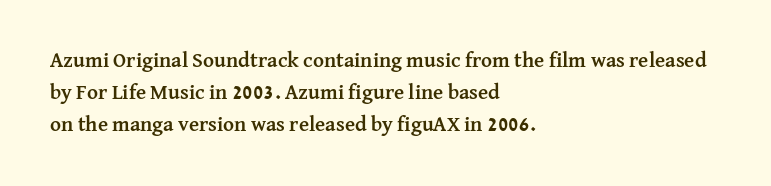
The type sits square on the baseline with zero lean. Summary of weight: heavy, a full bold. Interline gaps are of average width in this sample. The type is set solid horizontally, with unmodified tracking. Underline: absent.
